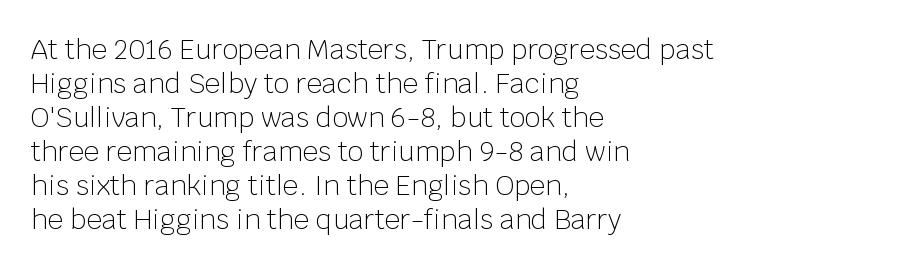
Vertically, the passage feels balanced, rows spaced as you'd expect. The strip under each line holds only bare page. Weight: in the light-to-regular range. Glyph-to-glyph distance matches everyday printed text.
